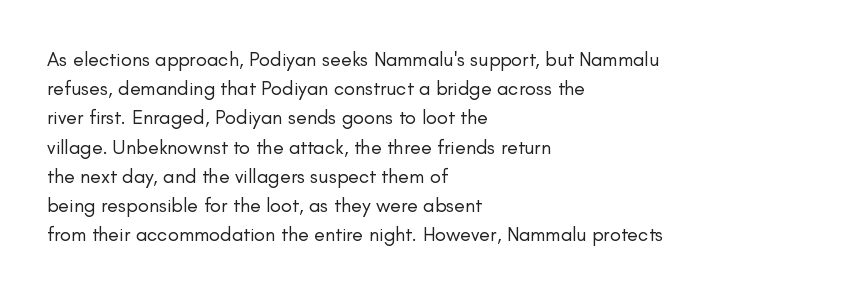
The image shows 20 px text type, upright; set left-aligned, normal line spacing (1.46x), normal letter spacing, not underlined.
